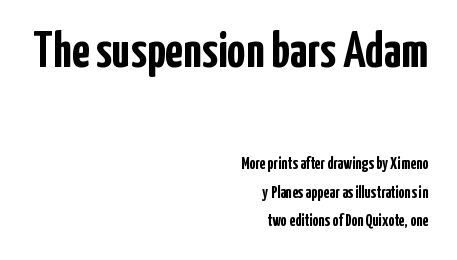
Each letter keeps its own natural width here, so spacing adapts to shape. Summary of vertical rhythm: regular, with standard interline spacing. Look at the tracking — it's just the regular setting, nothing added. Strokes here are thick enough to call this a true bold. The lines are quadded right.
